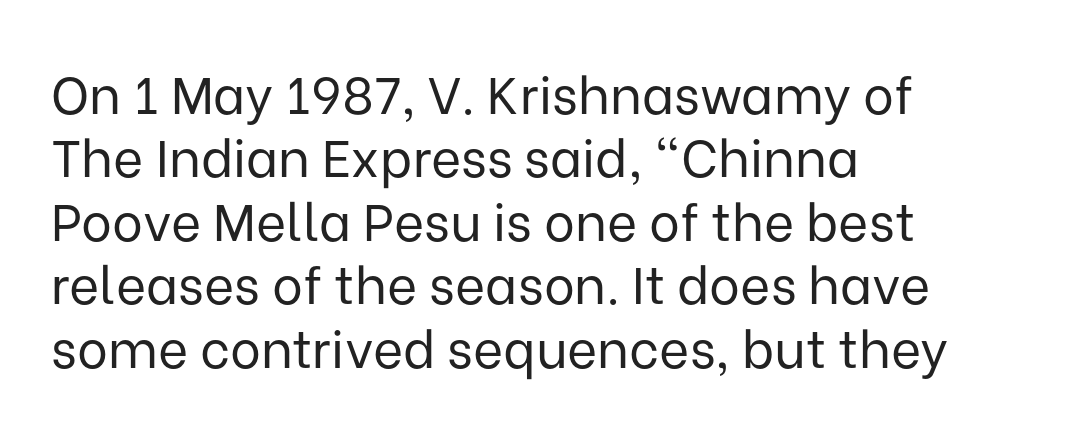
Each letter keeps its own natural width here, so spacing adapts to shape. Rule under the text: the space is simply empty. Weight: in the light-to-regular range. Compared with a centered layout, this one pins lines to the left instead. Posture: straight, roman, zero tilt.
